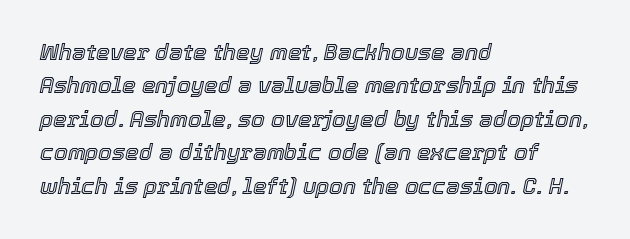
Q: Is the text italic (slanted)? A: Yes, it leans right by about 12 degrees.
Q: Is the text underlined? A: No.
Q: How is the paragraph aligned? A: Left-aligned.
Q: Is the spacing between letters normal or unusually wide? A: Normal.
Q: Is the spacing between lines tight, normal or loose? A: Normal.
